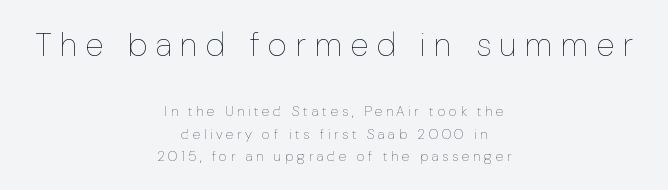
This reads as an unemphasized weight, regular at the heaviest. Centered paragraph, ragged on both sides. Note: larger setting up top, smaller setting below. Lines of text with bare space underneath. The line-height multiplier appears to be the usual default.
